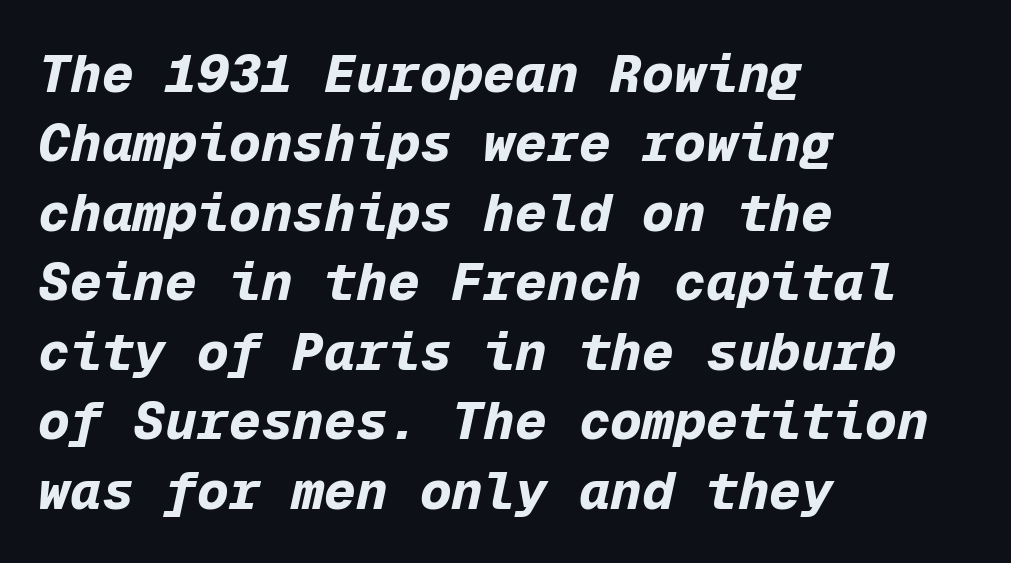
Q: Is the text bold? A: Yes.
Q: Is the text italic (slanted)? A: Yes, it leans right by about 12 degrees.
Q: Is the text underlined? A: No.
Q: How is the paragraph aligned? A: Left-aligned.
Q: Is the spacing between letters normal or unusually wide? A: Normal.
Q: Is the spacing between lines tight, normal or loose? A: Normal.
Q: Width (condensed, normal, or wide)? A: Normal.
Q: Stroke contrast? A: Low.
Q: x-height? A: Medium.
Q: Monospaced? A: Yes.
